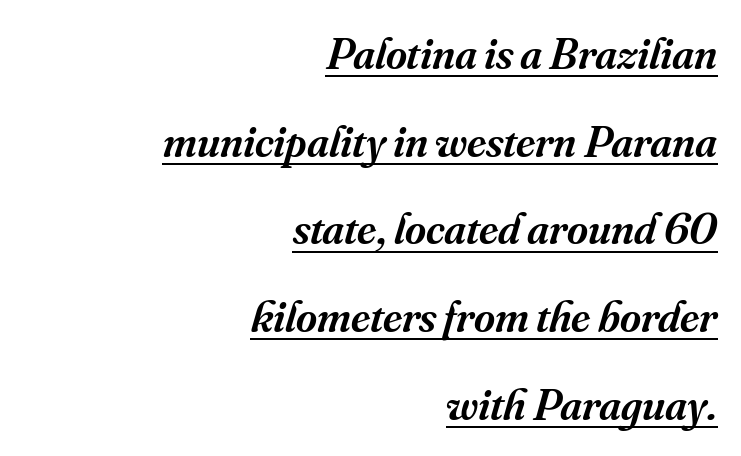
The image shows 45 px semibold serif type, italic (leaning right); set right-aligned, loose line spacing (1.95x), normal letter spacing, underlined; medium stroke contrast and a small x-height.
